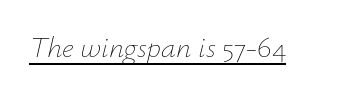
The image shows 30 px thin type, italic (leaning right); set normal letter spacing, underlined; low stroke contrast and a small x-height.
